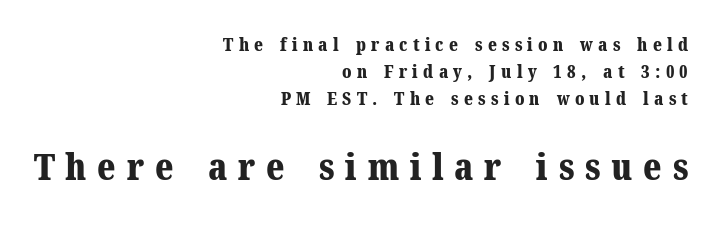
The image shows 37 px bold serif type, upright; set right-aligned, normal line spacing (1.49x), unusually wide letter spacing (+0.29 em), not underlined; the second (bottom) block is 2.06x larger; medium stroke contrast and a medium x-height.
